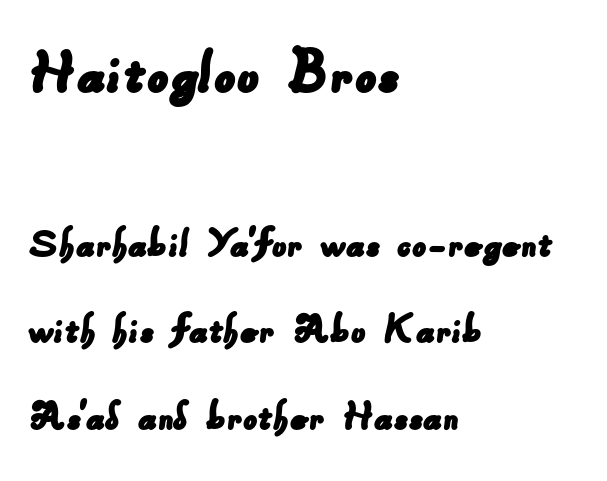
Only glyphs here, with clear space below each row. The letters advance in unequal steps, a hallmark of proportional type. The type family on display is of the sans-serif kind. In this sample the first text group is rendered at the bigger scale. Typeset ragged right — the left edge is the straight one. This sample uses plain, unmodified letter spacing.
